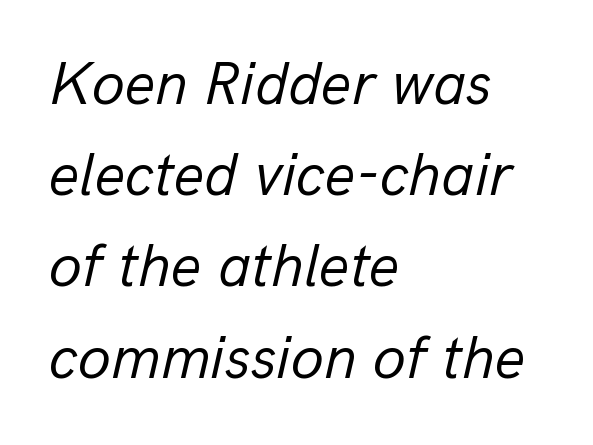
{"italic": "yes", "lean": "right", "slant_degrees": 13, "bold": "no", "weight": "regular", "width": "normal", "stroke_contrast": "low", "x_height": "medium", "monospaced": "no", "underline": "no", "align": "left", "line_spacing": "normal", "line_spacing_ratio": 1.52, "letter_spacing": "normal", "letter_spacing_em": 0.0, "glyph_px": 60}
